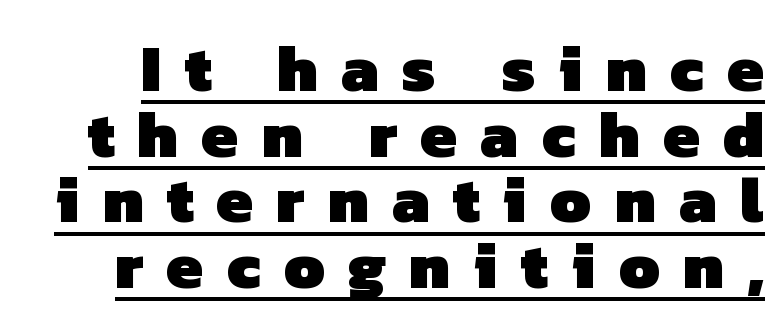
Q: Is the text bold? A: Yes.
Q: Is the typeface a serif or a sans-serif typeface? A: Sans-serif.
Q: Is the text underlined? A: Yes.
Q: Is the spacing between letters normal or unusually wide? A: Unusually wide.
Q: Is the spacing between lines tight, normal or loose? A: Tight.
Q: Width (condensed, normal, or wide)? A: Normal.
Q: Stroke contrast? A: Low.
Q: x-height? A: Medium.
Q: Monospaced? A: No.
